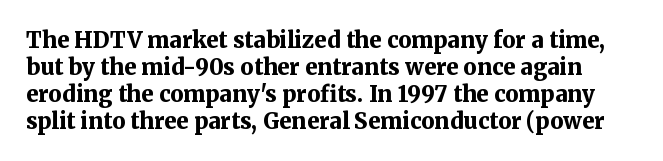
Q: Is the text bold? A: Yes.
Q: Is the text italic (slanted)? A: No, it is upright.
Q: Is the text underlined? A: No.
Q: Is the spacing between letters normal or unusually wide? A: Normal.
